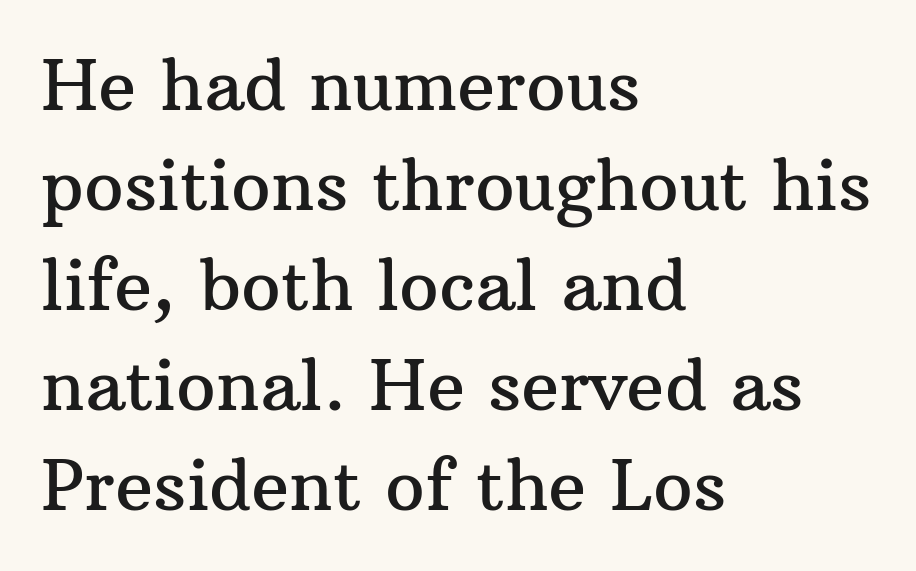
Visually the block forms a straight wall on the left and a jagged coastline on the right. The rendering uses a moderate line-height, typical for paragraphs. Only glyphs here, with clear space below each row. This sample uses plain, unmodified letter spacing. The axis of the letterforms is exactly vertical. The letters advance in unequal steps, a hallmark of proportional type.
